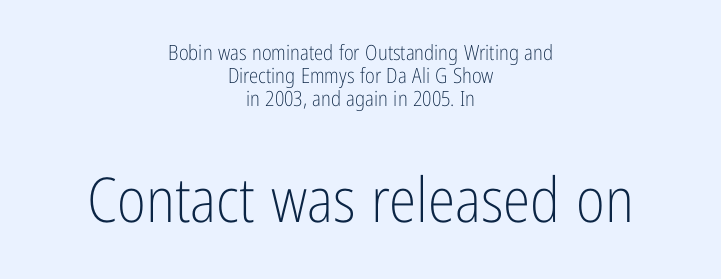
The image shows 62 px light, condensed sans-serif type, upright; set centered, tight line spacing (1.09x), normal letter spacing, not underlined; the second (bottom) block is 2.95x larger; low stroke contrast and a medium x-height.
